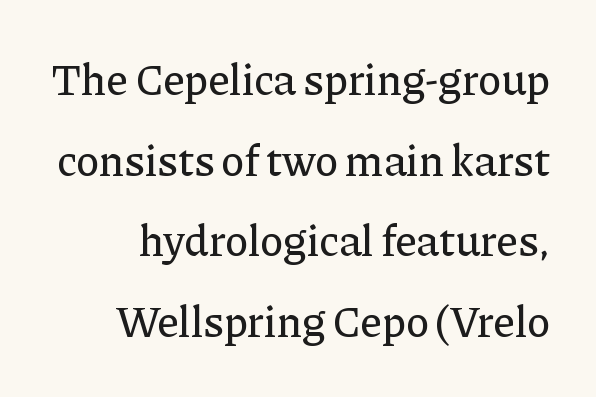
Q: Is the text italic (slanted)? A: No, it is upright.
Q: Is the typeface a serif or a sans-serif typeface? A: Serif.
Q: Is the text underlined? A: No.
Q: Is the spacing between letters normal or unusually wide? A: Normal.
Q: Width (condensed, normal, or wide)? A: Normal.
Q: Stroke contrast? A: Low.
Q: x-height? A: Medium.
Q: Monospaced? A: No.
